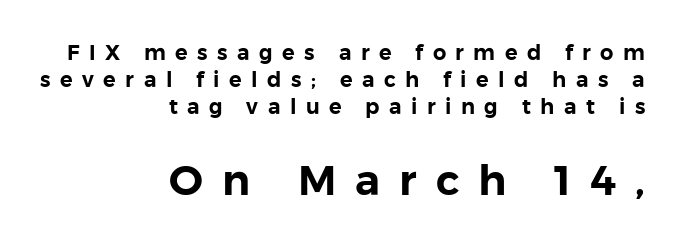
The specimen omits any rule beneath the text block's lines. A typesetter would call this leading conventional body-copy spacing. What stands out about the letter spacing? Its width — letters are far apart. Posture: upright roman. This layout puts the modest block above and the oversized block below. Unlike a traditional serif, this face leaves its strokes unadorned.
